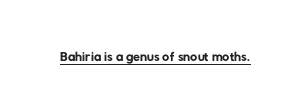
The image shows 20 px text type; set normal letter spacing, underlined.
